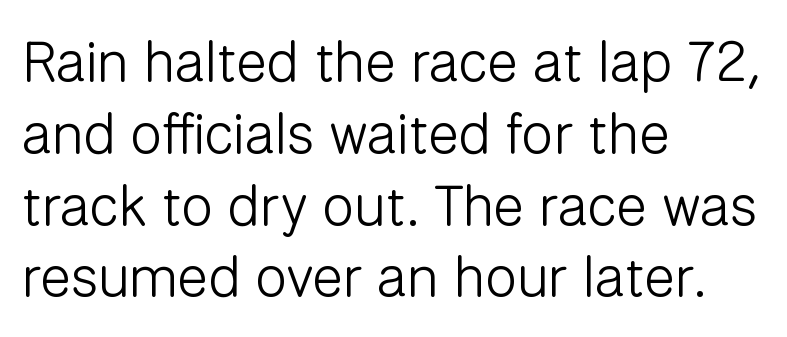
Just letters on the line, the space beneath them empty. The paragraph shown leans on its left margin. Each letter keeps its own natural width here, so spacing adapts to shape. Letter spacing: default. One glance says typical: line gaps are just what's usual.
